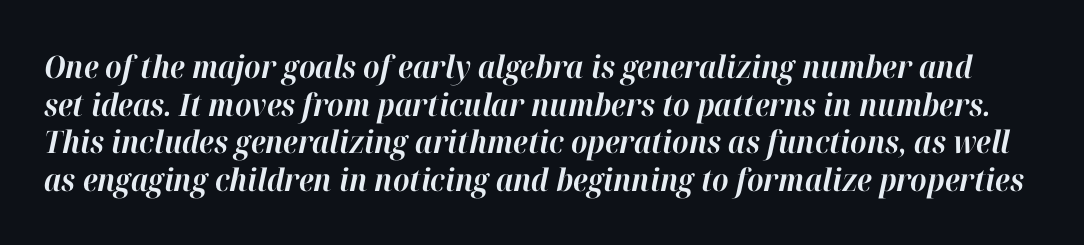
{"italic": "yes", "lean": "right", "slant_degrees": 12, "bold": "yes", "weight": "bold", "width": "normal", "stroke_contrast": "high", "x_height": "medium", "monospaced": "no", "underline": "no", "line_spacing_ratio": 1.21, "letter_spacing": "normal", "letter_spacing_em": 0.0, "glyph_px": 31}
